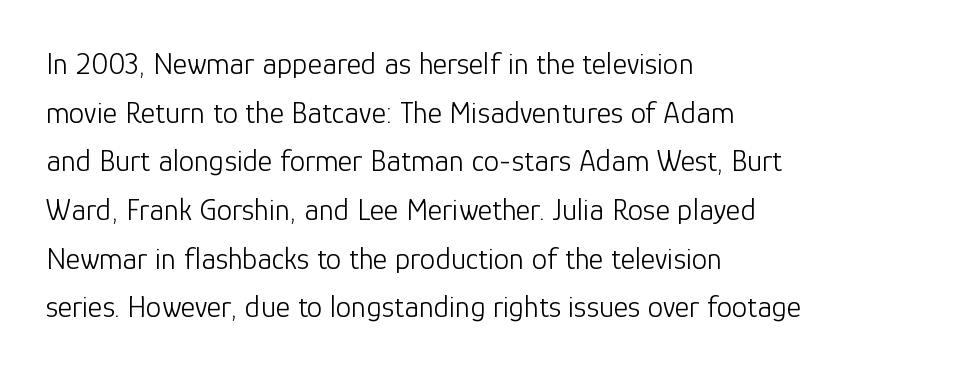
This rendering leaves character spacing at its baseline value. Is the type heavy? It reads as light-to-regular instead. A normal amount of white space separates one row of letters from the next. The letters advance in unequal steps, a hallmark of proportional type. The rendering shows plain stroke endings on the letterforms — a sans-serif design. Characters remain perfectly vertical along every line.
